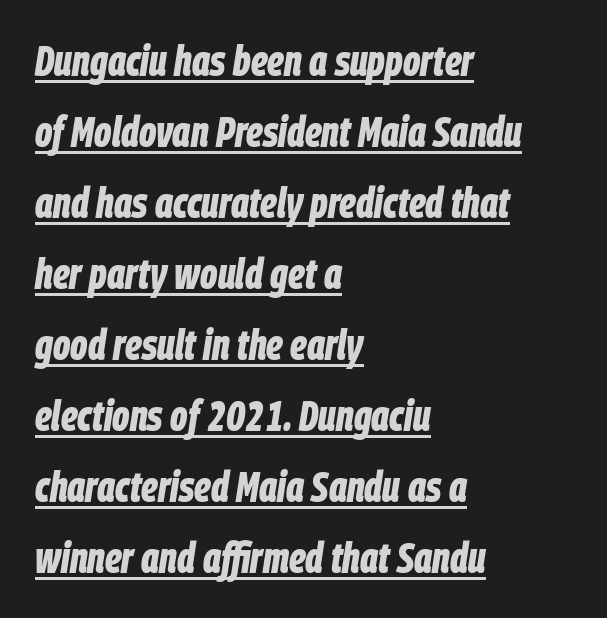
The face used here has a pronounced slope to its letters. Vertical spacing — default. Heavy, bold letterforms. Do the characters align in a grid? No, the font is proportional. A typographer would call this underscored text.
